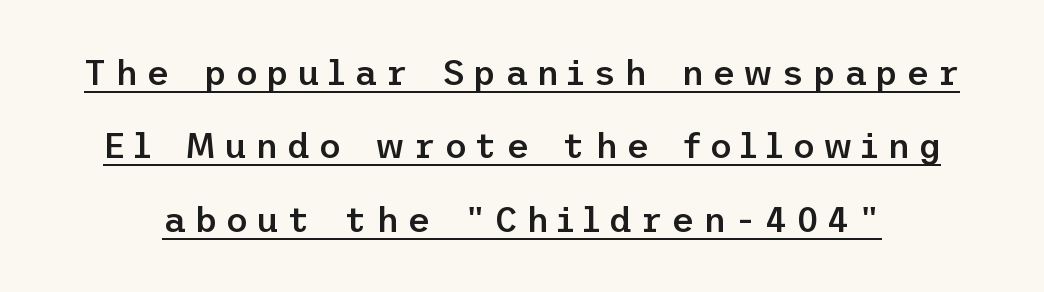
The image shows 35 px semibold sans-serif type, upright; set loose line spacing (2.1x), unusually wide letter spacing (+0.24 em), underlined; low stroke contrast and a medium x-height.
